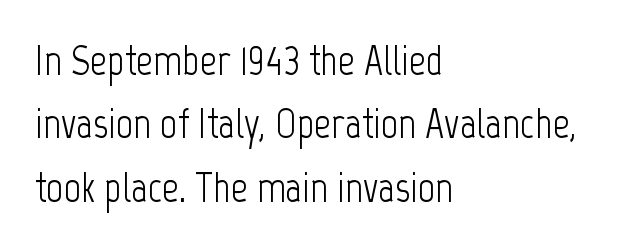
This reads as an unemphasized weight, regular at the heaviest. Line beginnings align vertically; line endings do not. The designer went with a sans here, leaving each stem footless. When letters stand straight like this, we call the style roman or upright. Does the leading feel generous? No, just average.
